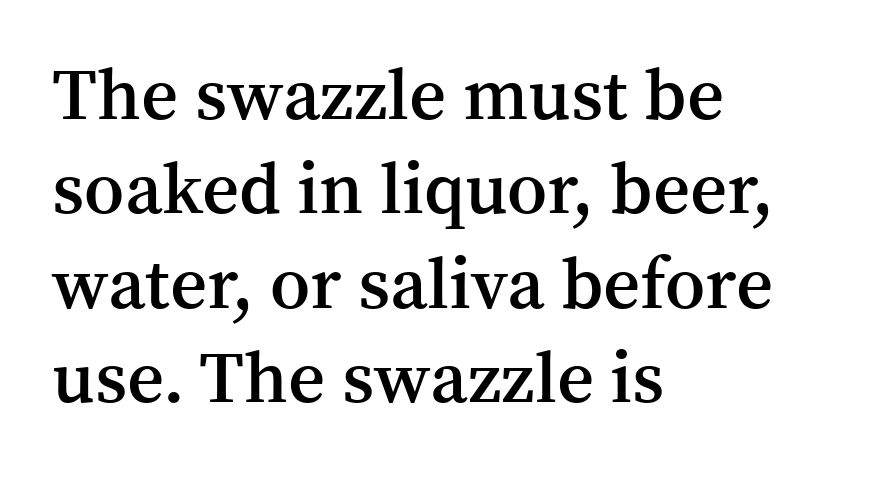
{"serif": "yes", "italic": "no", "bold": "semi", "weight": "semibold", "width": "normal", "stroke_contrast": "medium", "x_height": "medium", "monospaced": "no", "underline": "no", "align": "left", "line_spacing": "normal", "line_spacing_ratio": 1.31, "letter_spacing": "normal", "letter_spacing_em": 0.0, "glyph_px": 72}
